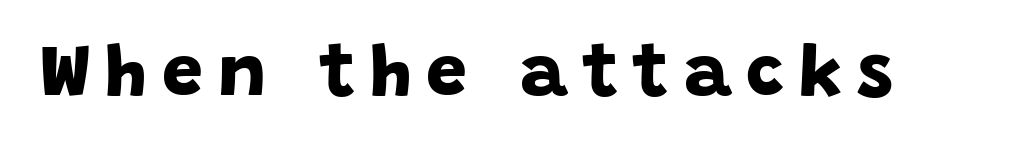
A bare baseline throughout the passage. Is this a fixed-width face? No — the glyphs have proportional, varying widths. The type is letterspaced generously, with wide tracking. The rendering shows plain stroke endings on the letterforms — a sans-serif design. This is heavy type, rendered in bold.
